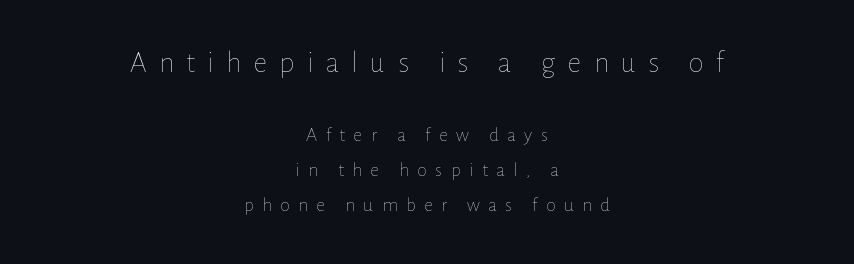
The image shows 30 px thin type, upright; set centered, line spacing 1.76x, unusually wide letter spacing (+0.41 em), not underlined; the first (top) block is 1.5x larger; low stroke contrast and a medium x-height.
